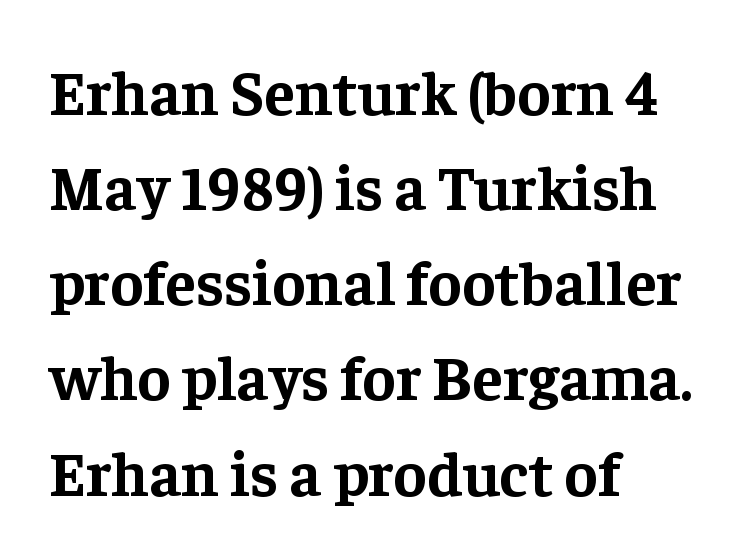
If you measured baseline to baseline, you'd find a middling distance. This sample has the flowing, uneven cadence of proportional lettering. The letters stand straight up with perfectly vertical stems. Compared with typical body copy, the letter spacing here is the same. One-word summary of the alignment: left. This sample uses a serif face.
